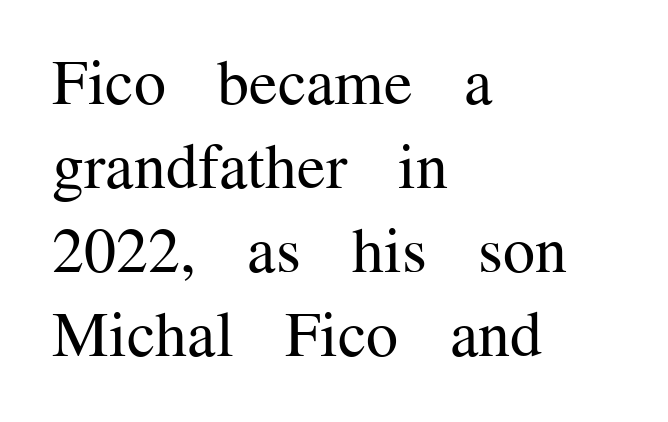
The image shows 64 px regular-weight serif type, upright; set left-aligned, normal line spacing (1.31x), normal letter spacing, not underlined; medium stroke contrast and a medium x-height.
